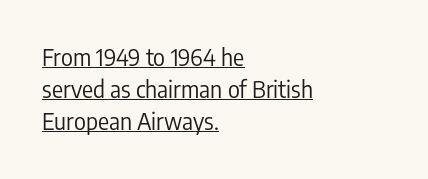
The lettering stays uniformly vertical, giving the passage a roman look. The vertical gap from one line to the next is medium. Heaviness? Minimal to ordinary, like unemphasized prose. Somebody hit Ctrl+U on this one — the words are underlined.
